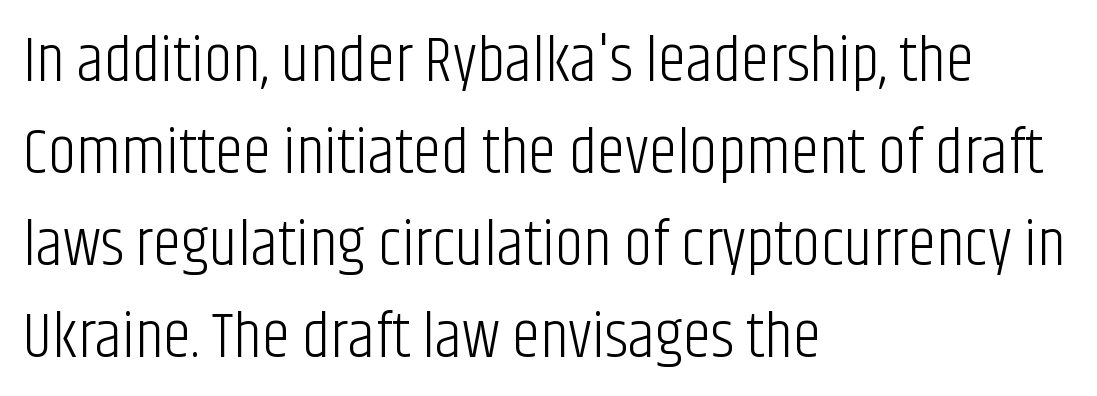
Q: Is the text bold? A: No.
Q: Is the text italic (slanted)? A: No, it is upright.
Q: Is the typeface a serif or a sans-serif typeface? A: Sans-serif.
Q: Is the text underlined? A: No.
Q: How is the paragraph aligned? A: Left-aligned.
Q: Is the spacing between letters normal or unusually wide? A: Normal.
Q: Is the spacing between lines tight, normal or loose? A: Normal.
Q: Width (condensed, normal, or wide)? A: Condensed.
Q: Stroke contrast? A: Low.
Q: x-height? A: Large.
Q: Monospaced? A: No.
